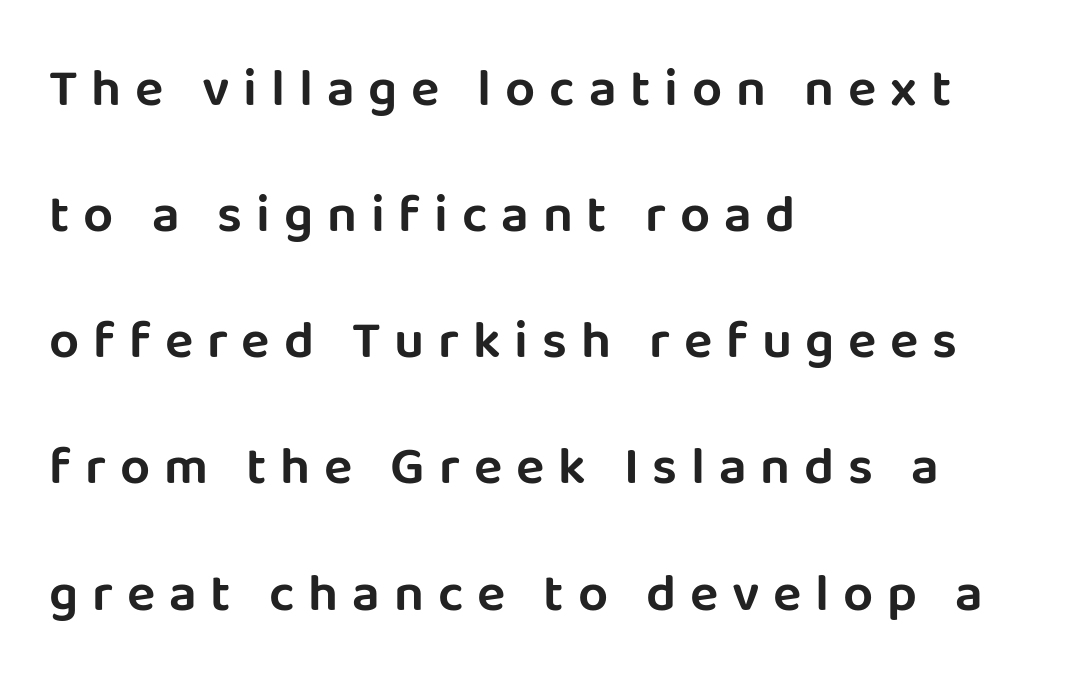
{"serif": "no", "italic": "no", "width": "normal", "stroke_contrast": "low", "x_height": "large", "monospaced": "no", "underline": "no", "align": "left", "line_spacing": "loose", "line_spacing_ratio": 2.38, "letter_spacing": "wide", "letter_spacing_em": 0.26, "glyph_px": 53}
